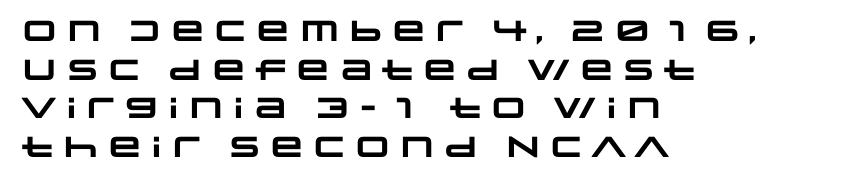
{"serif": "no", "bold": "yes", "weight": "heavy", "width": "wide", "stroke_contrast": "low", "x_height": "large", "monospaced": "no", "underline": "no", "align": "left", "line_spacing": "normal", "line_spacing_ratio": 1.33, "letter_spacing": "normal", "letter_spacing_em": 0.0, "glyph_px": 29}
